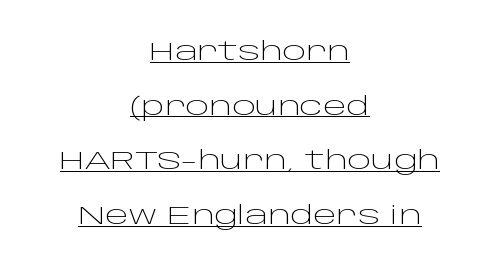
Bold? No — there's no thickening of the strokes. The letters stand straight up with perfectly vertical stems. Teacher's note: observe the equal gaps on both sides — that is centered alignment. Students, observe the line beneath the letters — that is underlining. Each word holds together tightly as a unit, with standard inter-letter gaps. A typesetter would call this leading open, well beyond the default.
